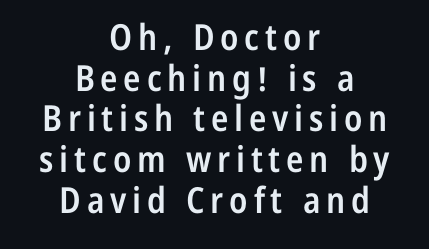
{"serif": "no", "italic": "no", "bold": "semi", "weight": "semibold", "width": "condensed", "stroke_contrast": "low", "x_height": "medium", "monospaced": "no", "underline": "no", "align": "center", "line_spacing": "tight", "line_spacing_ratio": 1.13, "glyph_px": 36}
